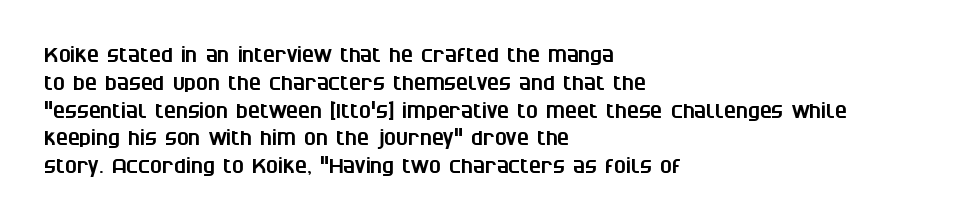
Each line starts at the same left margin while the right side varies. The foot of each line stays bare and open. Summary of vertical rhythm: regular, with standard interline spacing. The passage shown has conventional tracking throughout.
